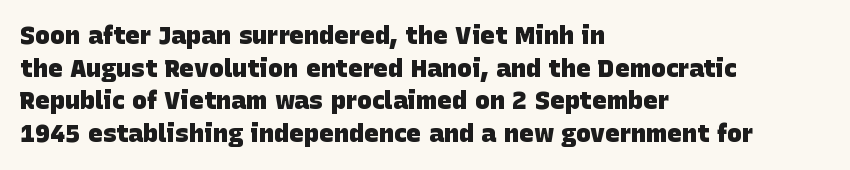
{"bold": "yes", "underline": "no", "align": "left", "line_spacing": "normal", "line_spacing_ratio": 1.31, "letter_spacing": "normal", "letter_spacing_em": 0.0, "glyph_px": 25}
